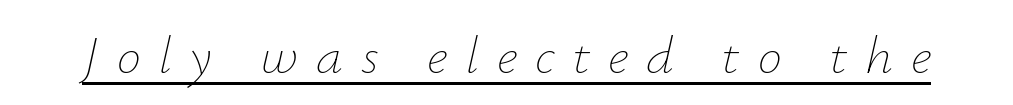
The image shows 54 px thin type, italic (leaning right); set unusually wide letter spacing (+0.33 em), underlined; low stroke contrast and a small x-height.
